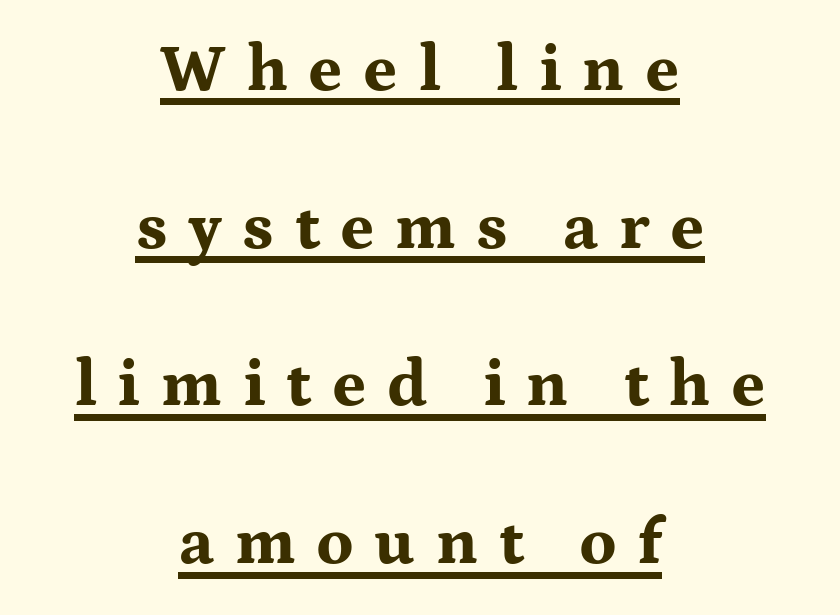
You could not count columns in this text — the font is proportionally spaced. In terms of letterspacing, this is a distinctly airy, spread setting. Quick note: not italic, upright. Notice how thick the strokes are: this is what a full bold looks like.
